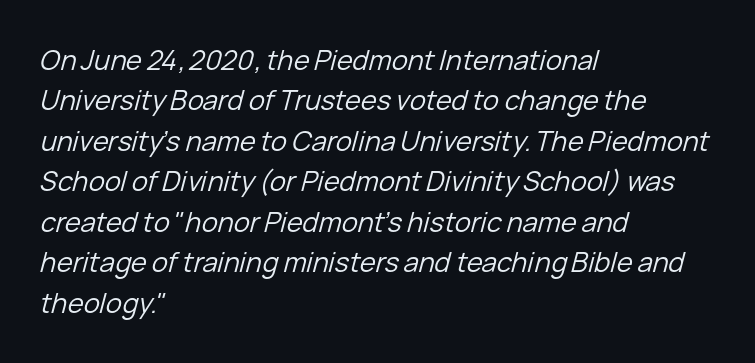
The image shows 27 px text type, italic (leaning right); set left-aligned, normal line spacing (1.5x), normal letter spacing, not underlined.
